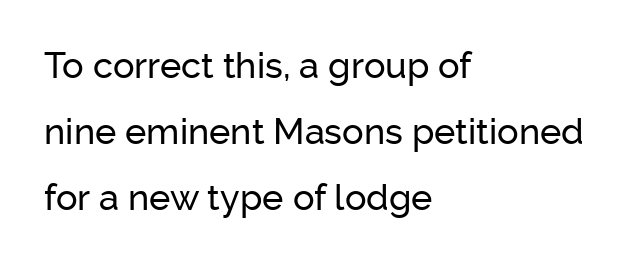
Q: Is the text italic (slanted)? A: No, it is upright.
Q: Is the typeface a serif or a sans-serif typeface? A: Sans-serif.
Q: Is the text underlined? A: No.
Q: How is the paragraph aligned? A: Left-aligned.
Q: Is the spacing between letters normal or unusually wide? A: Normal.
Q: Width (condensed, normal, or wide)? A: Normal.
Q: Stroke contrast? A: Low.
Q: x-height? A: Medium.
Q: Monospaced? A: No.
